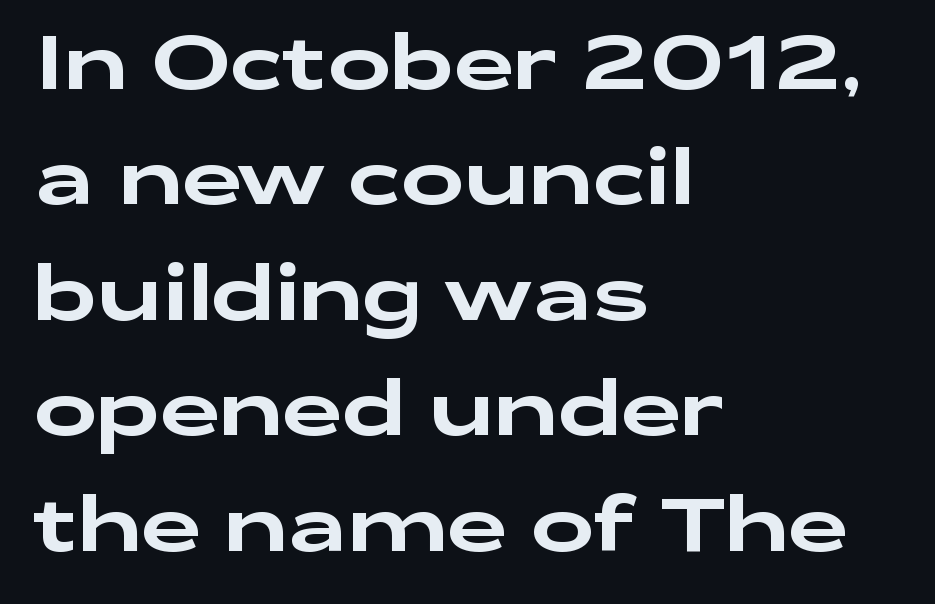
Letter spacing: default. Character widths vary here, with narrow letters taking less room than wide ones. Classification — sans serif. Leading matches the norm, producing a regular column. Words float on clear page, feet unadorned.
